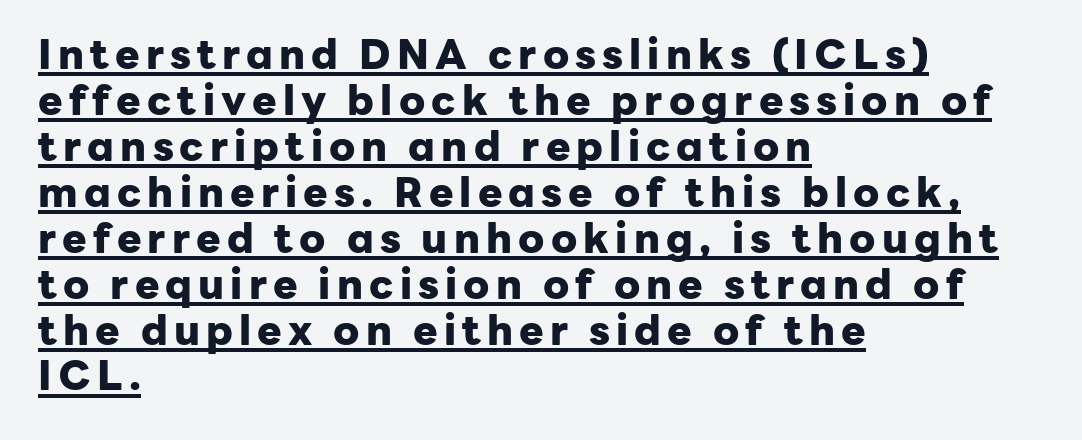
Do the letters lean? They stand straight. Very little white space separates one row of letters from the next. Look at the stroke-to-counter ratio: heavy, a bold. In CSS terms this would be text-align: left. What kind of face is this? One without serifs — a sans. The words here are underlined.
